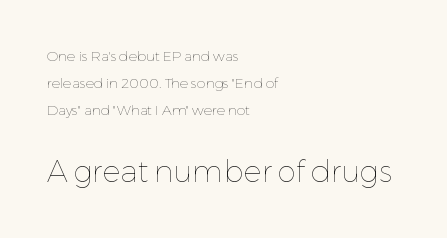
Q: Is the text bold? A: No.
Q: Is the text italic (slanted)? A: No, it is upright.
Q: Is the text underlined? A: No.
Q: How is the paragraph aligned? A: Left-aligned.
Q: Is the spacing between letters normal or unusually wide? A: Normal.
Q: Is the spacing between lines tight, normal or loose? A: Loose.
Q: Which block of text is set in a larger size, the first (top) or the second (bottom)? A: The second (bottom) one.
Q: Width (condensed, normal, or wide)? A: Normal.
Q: Stroke contrast? A: Low.
Q: x-height? A: Medium.
Q: Monospaced? A: No.
